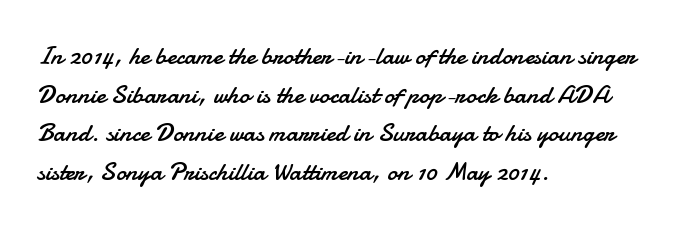
The weight tops out at a normal text grade. Words appear dense and cohesive because spacing is normal. If you drew a ruler down the left edge, every line would touch it. Line spacing here is normal. Underline: absent.
